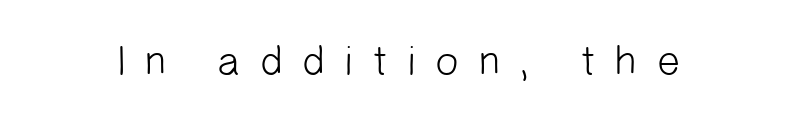
The letterforms stand isolated, each surrounded by extra space. Grotesque or geometric, the face here clearly has no serifs. Is the stroke heavy? The answer is a plain regular-or-lighter. Note the varied advance widths — an 'i' is clearly narrower than an 'm'.
